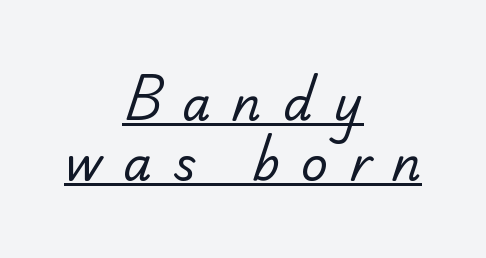
The rendering shows small feet on the letterforms — a serif design. A typographer would call this underscored text. Alignment: centered. In terms of leading, this rendering sits right in the middle. Someone cranked the tracking dial way up on this one.
